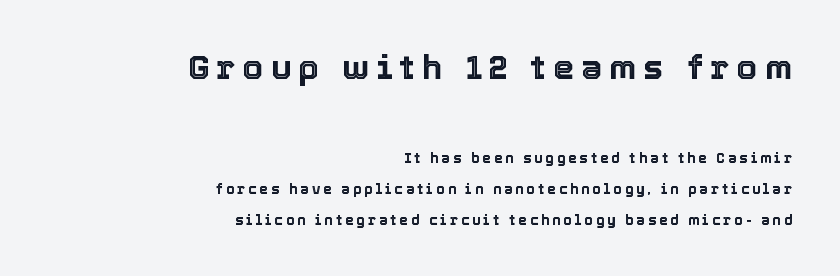
The image shows 34 px text type, upright; set right-aligned, loose line spacing (2.2x), unusually wide letter spacing (+0.2 em), not underlined; the first (top) block is 2.43x larger; a medium x-height.
